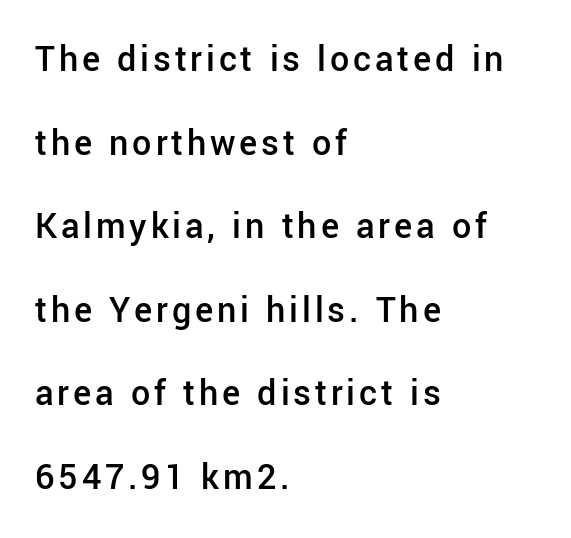
The image shows 38 px semibold sans-serif type, upright; set left-aligned, loose line spacing (2.2x), not underlined; low stroke contrast and a medium x-height.
